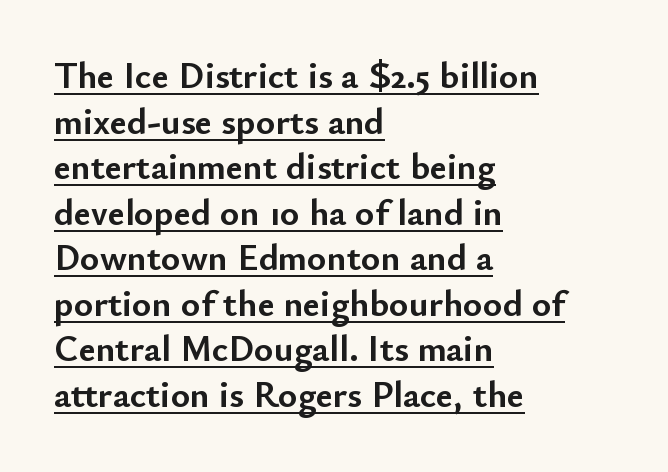
Q: Is the text bold? A: Yes.
Q: Is the text italic (slanted)? A: No, it is upright.
Q: Is the typeface a serif or a sans-serif typeface? A: Sans-serif.
Q: Is the text underlined? A: Yes.
Q: How is the paragraph aligned? A: Left-aligned.
Q: Is the spacing between letters normal or unusually wide? A: Normal.
Q: Width (condensed, normal, or wide)? A: Normal.
Q: Stroke contrast? A: Low.
Q: x-height? A: Small.
Q: Monospaced? A: No.
